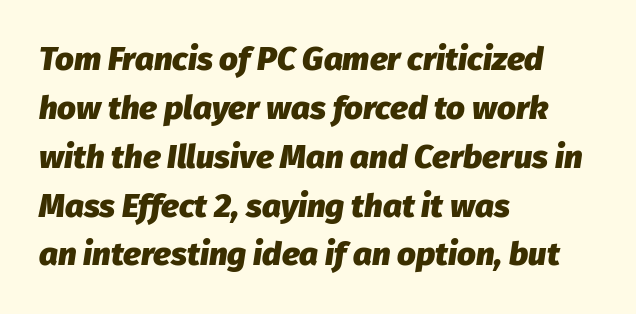
The image shows 33 px heavy type, italic (leaning right); set left-aligned, normal line spacing (1.48x), normal letter spacing, not underlined; low stroke contrast and a medium x-height.
